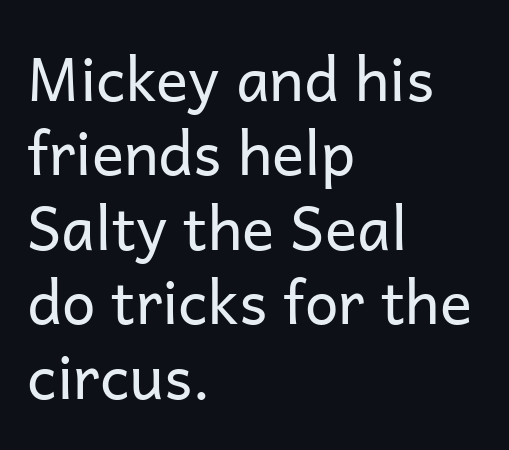
The letters carry no serifs — their stems end cleanly without finishing strokes. Visually the block forms a straight wall on the left and a jagged coastline on the right. Plain, unruled lines of type. Heft: none added — not bold.
